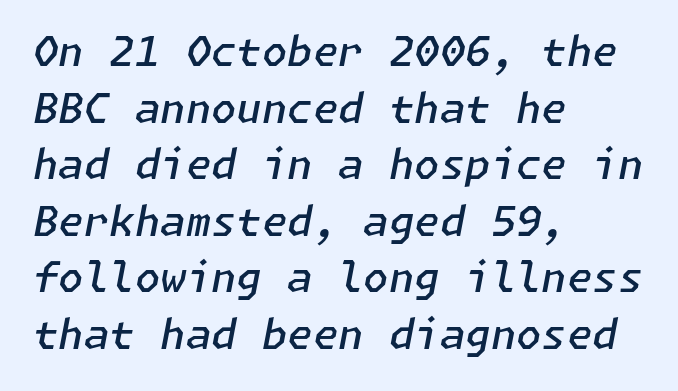
Clear beneath every line of the passage. Caption: semibold face, moderately heavy strokes. All the whitespace from short lines collects on the right. The font's italic variant was chosen for this text. Letter spacing: default.
